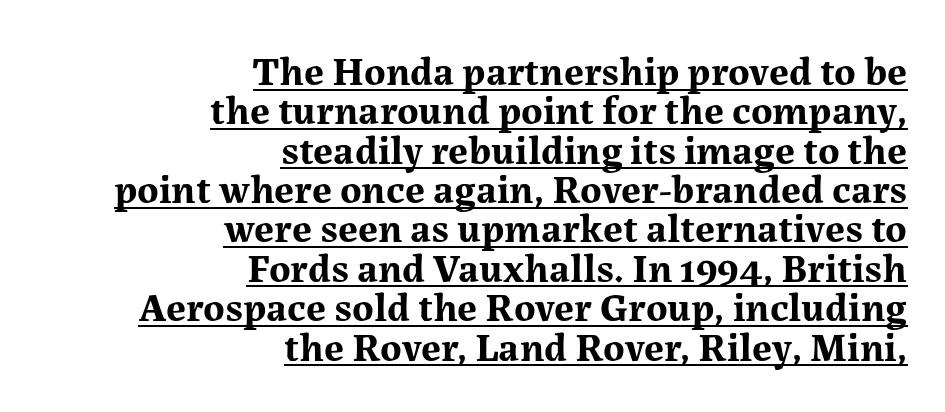
The image shows 41 px bold serif type, upright; set right-aligned, tight line spacing (0.96x), normal letter spacing, underlined; medium stroke contrast and a medium x-height.
